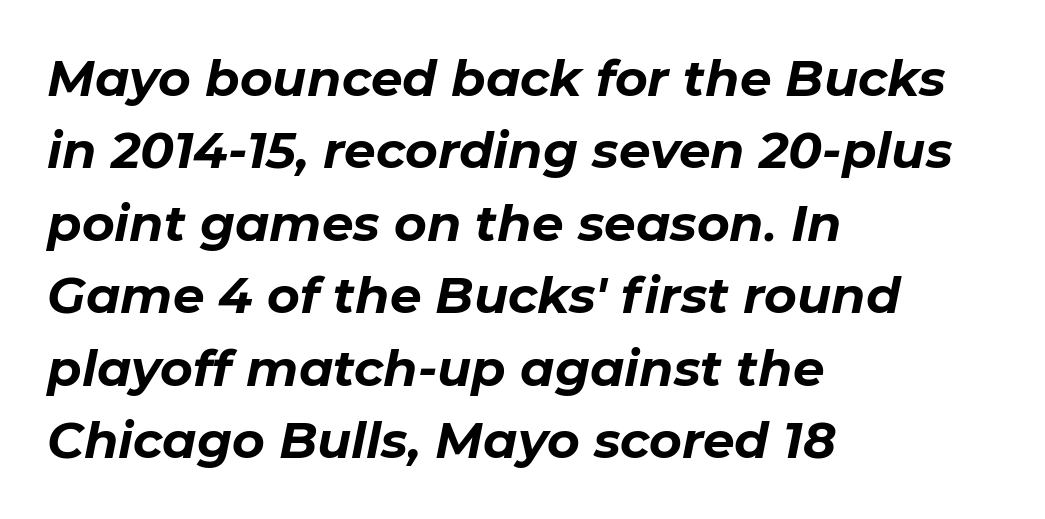
Has an underline been added? It has not. How heavy is the stroke? Heavy — this is a bold. Every row of glyphs begins at an identical x-position on the left. Look at the tracking — it's just the regular setting, nothing added.
